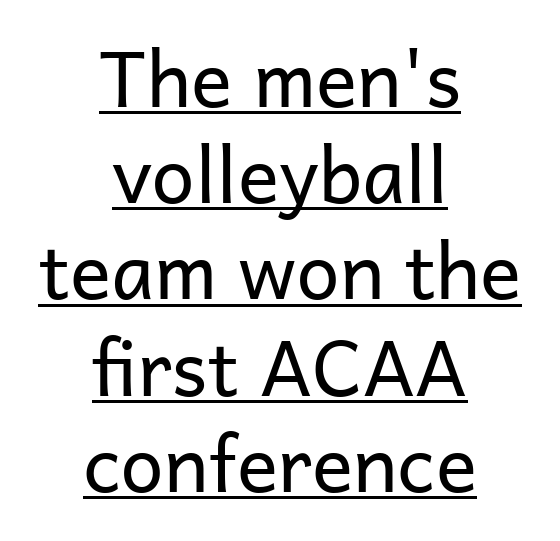
Descenders here cross a horizontal rule under the line. A typesetter would call this proportional, since set widths differ per character. This is roman type, the default non-slanted kind. Weight: regular or lighter. Reading down the column, the eye jumps a familiar distance to each next line.
